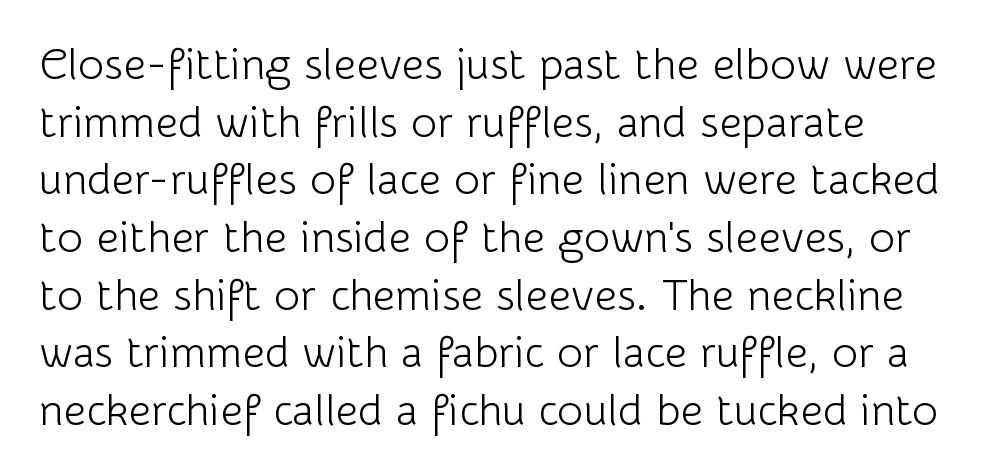
The image shows 44 px light sans-serif type, upright; set normal line spacing (1.31x), normal letter spacing, not underlined; low stroke contrast and a medium x-height.
